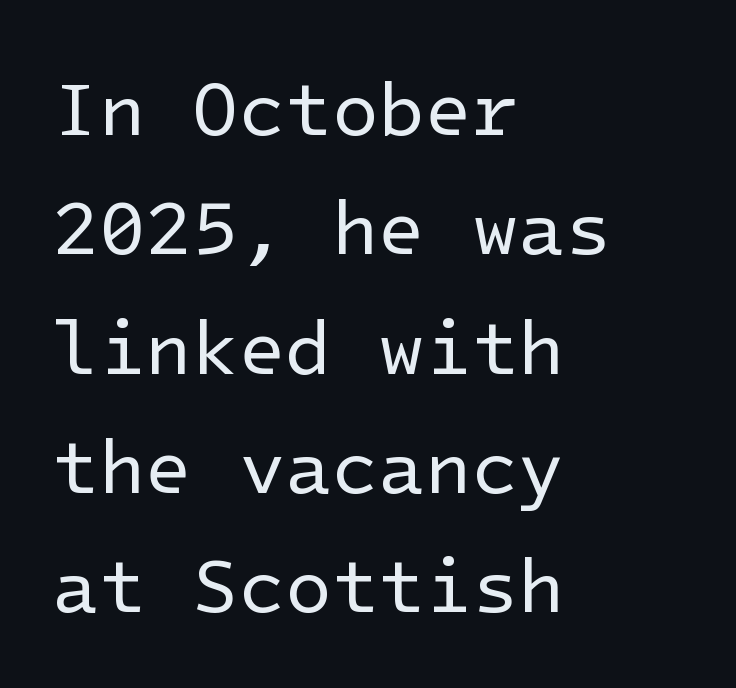
The image shows 76 px regular-weight sans-serif type, upright; set left-aligned, normal line spacing (1.57x), normal letter spacing, not underlined; low stroke contrast and a medium x-height.
